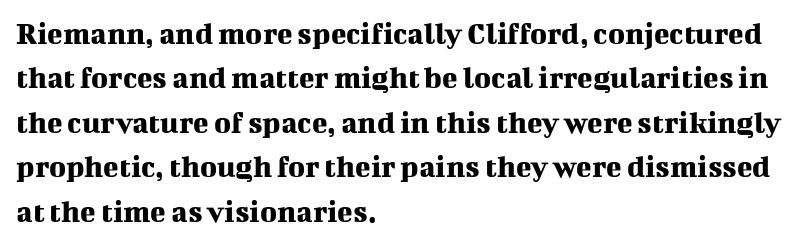
Q: Is the text italic (slanted)? A: No, it is upright.
Q: Is the typeface a serif or a sans-serif typeface? A: Serif.
Q: Is the text underlined? A: No.
Q: How is the paragraph aligned? A: Left-aligned.
Q: Is the spacing between letters normal or unusually wide? A: Normal.
Q: Is the spacing between lines tight, normal or loose? A: Normal.
Q: Width (condensed, normal, or wide)? A: Normal.
Q: Stroke contrast? A: Medium.
Q: x-height? A: Medium.
Q: Monospaced? A: No.
